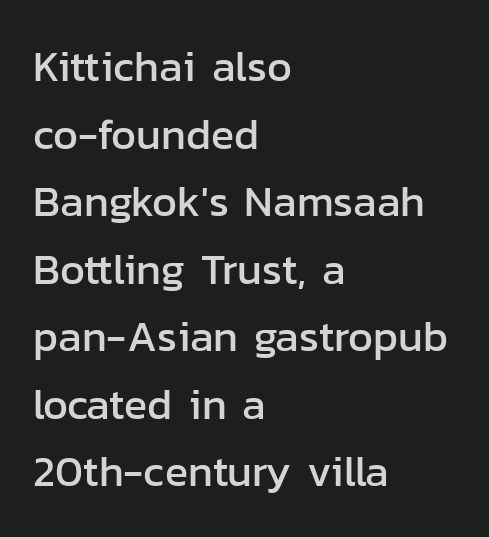
Regarding leading, the lines here are spaced in the standard way. The area under the type is left untouched. Is there any slant? The stems are plumb. Every row of glyphs begins at an identical x-position on the left. Letterform terminals end flat and unadorned throughout the passage. Is this a fixed-width face? No — the glyphs have proportional, varying widths.
